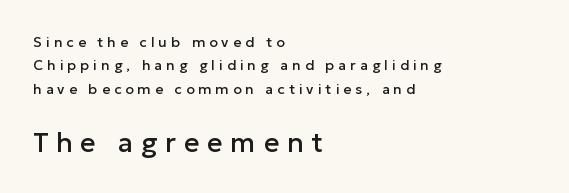
Q: Is the text italic (slanted)? A: No, it is upright.
Q: Is the text underlined? A: No.
Q: How is the paragraph aligned? A: Left-aligned.
Q: Is the spacing between letters normal or unusually wide? A: Unusually wide.
Q: Is the spacing between lines tight, normal or loose? A: Normal.
Q: Which block of text is set in a larger size, the first (top) or the second (bottom)? A: The second (bottom) one.
